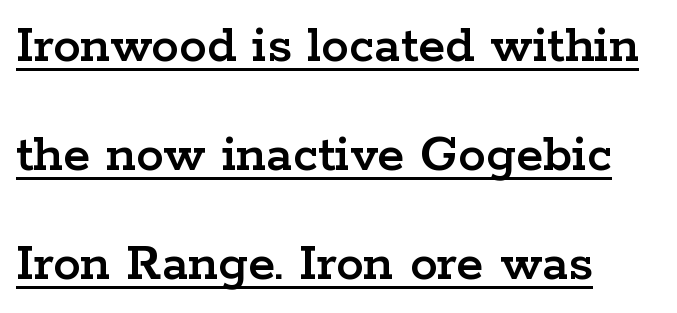
Proportional: the letters do not fall into vertical columns. This sample trades compactness for vertical openness between lines. Serifs: yes, visible at the terminals of the letterforms. Does the lettering tilt? It doesn't — this is upright. Leftover space on each line is placed entirely after the last word. How are the letters spaced? Ordinarily, with no added tracking.
